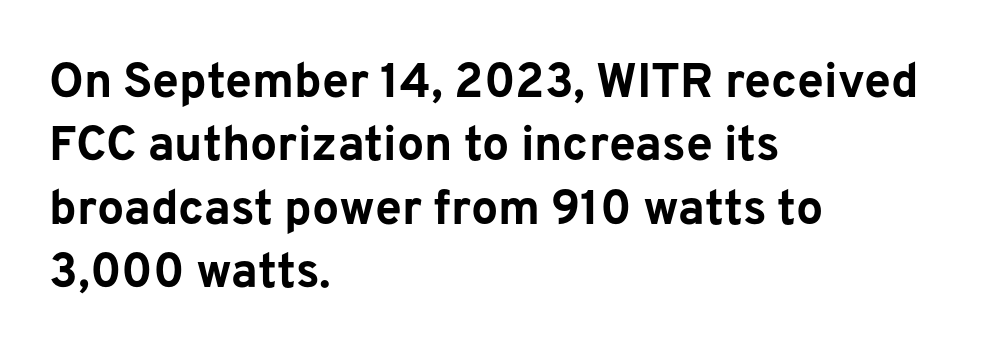
Q: Is the text bold? A: Yes.
Q: Is the text italic (slanted)? A: No, it is upright.
Q: Is the typeface a serif or a sans-serif typeface? A: Sans-serif.
Q: Is the text underlined? A: No.
Q: How is the paragraph aligned? A: Left-aligned.
Q: Is the spacing between letters normal or unusually wide? A: Normal.
Q: Is the spacing between lines tight, normal or loose? A: Normal.
Q: Width (condensed, normal, or wide)? A: Normal.
Q: Stroke contrast? A: Low.
Q: x-height? A: Medium.
Q: Monospaced? A: No.
